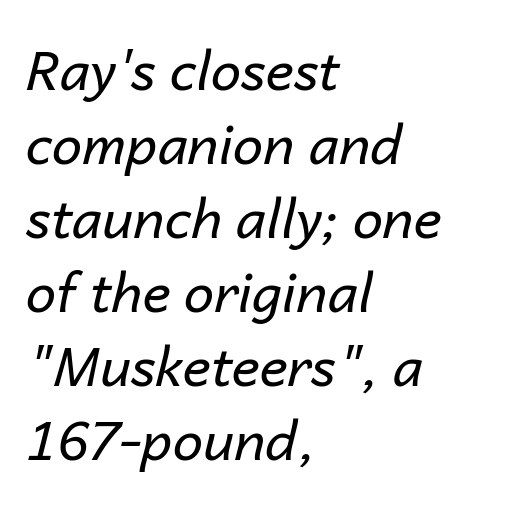
{"italic": "yes", "lean": "right", "slant_degrees": 14, "bold": "no", "weight": "regular", "width": "normal", "stroke_contrast": "low", "x_height": "medium", "monospaced": "no", "underline": "no", "align": "left", "line_spacing": "normal", "line_spacing_ratio": 1.37, "letter_spacing": "normal", "letter_spacing_em": 0.0, "glyph_px": 54}
